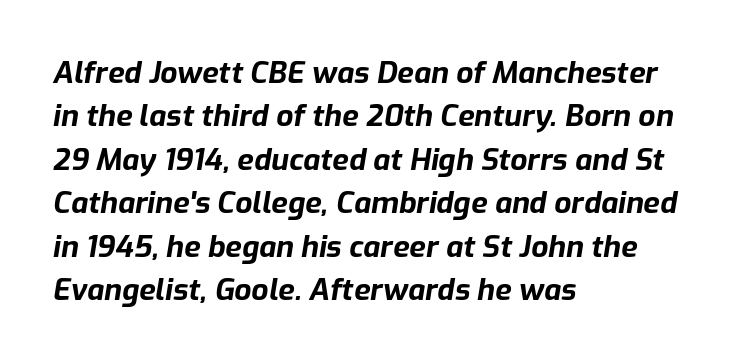
The whole block is typeset with a tilt. Proportional: the letters do not fall into vertical columns. Does the copy run flush right? No — it runs flush left. The passage shown stacks its lines at a standard gap. Look at the tracking — it's just the regular setting, nothing added. Thick stems and heavy bowls — unmistakably bold.
